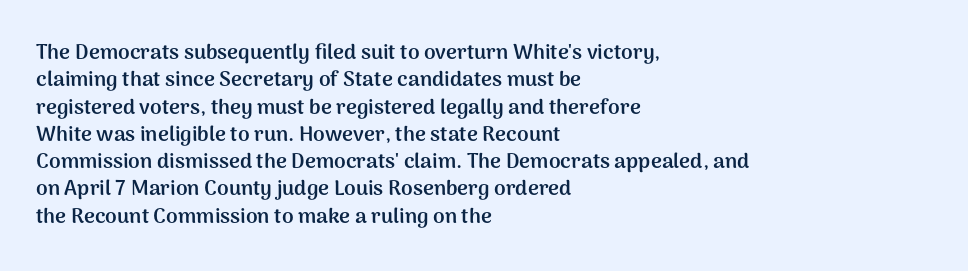
The rendering anchors every line to the left-hand side. This is the regular roman posture of the typeface. A normal amount of white space separates one row of letters from the next. The face used here is rendered with its standard letterfit. A clean baseline with only descenders dipping below it. The sample has been set heavy, in full bold.
